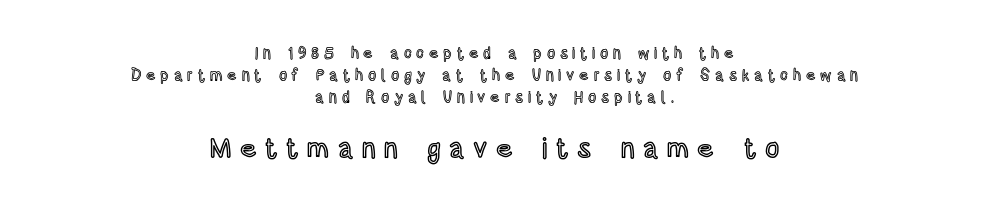
{"italic": "no", "width": "condensed", "x_height": "large", "monospaced": "no", "underline": "no", "align": "center", "line_spacing": "normal", "line_spacing_ratio": 1.38, "letter_spacing": "wide", "letter_spacing_em": 0.3, "larger_block": "second", "size_ratio": 1.75, "glyph_px": 28}
